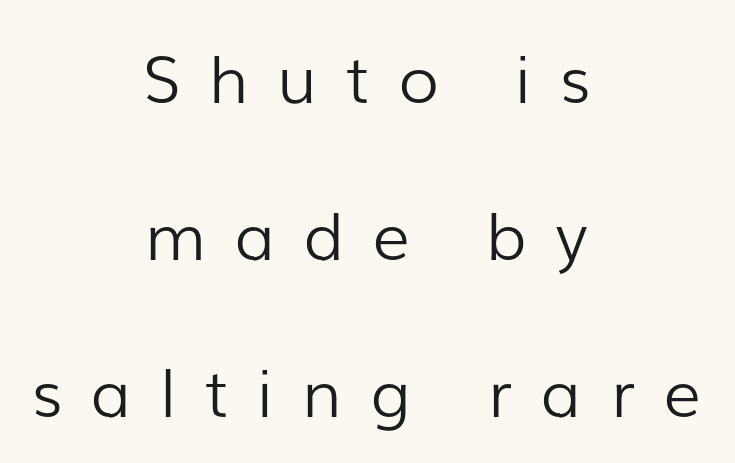
Q: Is the text bold? A: No.
Q: Is the text italic (slanted)? A: No, it is upright.
Q: Is the typeface a serif or a sans-serif typeface? A: Sans-serif.
Q: Is the text underlined? A: No.
Q: How is the paragraph aligned? A: Centered.
Q: Is the spacing between letters normal or unusually wide? A: Unusually wide.
Q: Is the spacing between lines tight, normal or loose? A: Loose.
Q: Width (condensed, normal, or wide)? A: Normal.
Q: Stroke contrast? A: Low.
Q: x-height? A: Medium.
Q: Monospaced? A: No.
